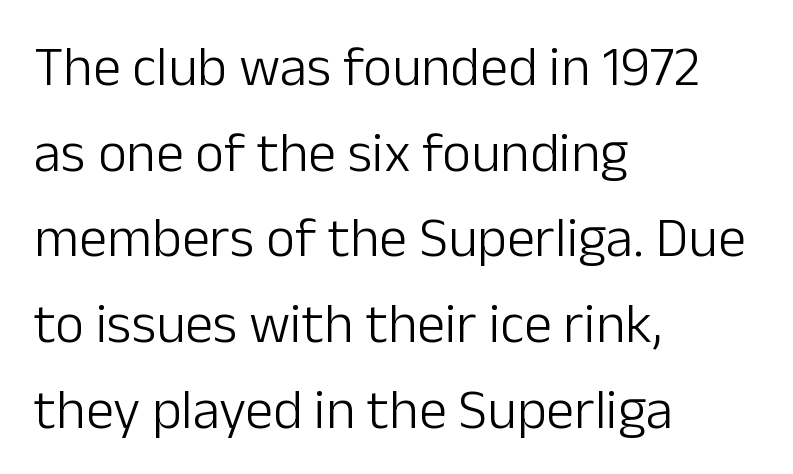
The image shows 56 px light sans-serif type, upright; set left-aligned, normal line spacing (1.53x), normal letter spacing, not underlined; low stroke contrast and a medium x-height.
